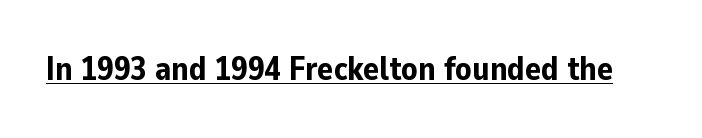
The image shows 33 px bold sans-serif type, upright; set normal letter spacing, underlined; low stroke contrast and a medium x-height.
